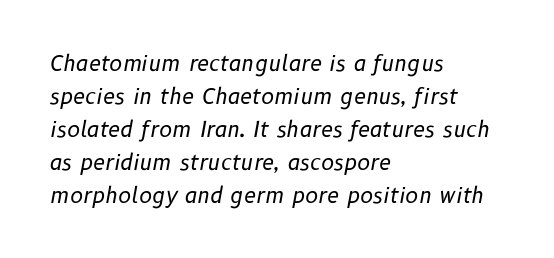
Notice how the stems are inclined rather than vertical — that's the hallmark of italics. Does the leading feel generous? No, just average. Every row of glyphs begins at an identical x-position on the left. Ink coverage per letter is moderate at most. Compared with typical body copy, the letter spacing here is the same.
